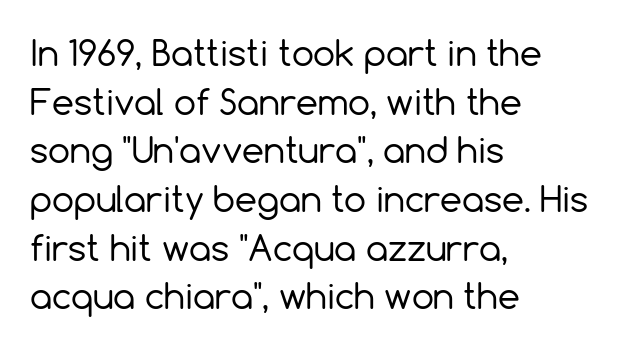
Q: Is the text bold? A: No.
Q: Is the text italic (slanted)? A: No, it is upright.
Q: Is the typeface a serif or a sans-serif typeface? A: Sans-serif.
Q: Is the text underlined? A: No.
Q: How is the paragraph aligned? A: Left-aligned.
Q: Is the spacing between letters normal or unusually wide? A: Normal.
Q: Is the spacing between lines tight, normal or loose? A: Normal.
Q: Width (condensed, normal, or wide)? A: Normal.
Q: x-height? A: Medium.
Q: Monospaced? A: No.
